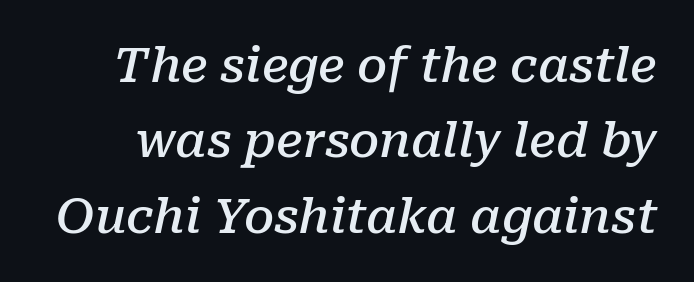
Q: Is the text bold? A: Semi-bold.
Q: Is the text italic (slanted)? A: Yes, it leans right by about 10 degrees.
Q: Is the typeface a serif or a sans-serif typeface? A: Serif.
Q: Is the text underlined? A: No.
Q: Is the spacing between letters normal or unusually wide? A: Normal.
Q: Is the spacing between lines tight, normal or loose? A: Normal.
Q: Width (condensed, normal, or wide)? A: Normal.
Q: Stroke contrast? A: Low.
Q: x-height? A: Medium.
Q: Monospaced? A: No.
